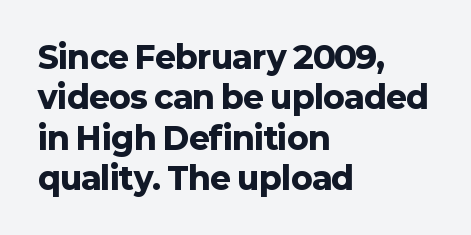
This block has exactly the height ordinary leading produces. Nothing unusual about the tracking: characters are spaced as the font intends. Unmarked baselines from the first word to the last. A sans-serif font was chosen for this passage. The passage is arranged the way most books set body copy — flush left. Think of a printed novel: that variable character pitch is what you see here.
